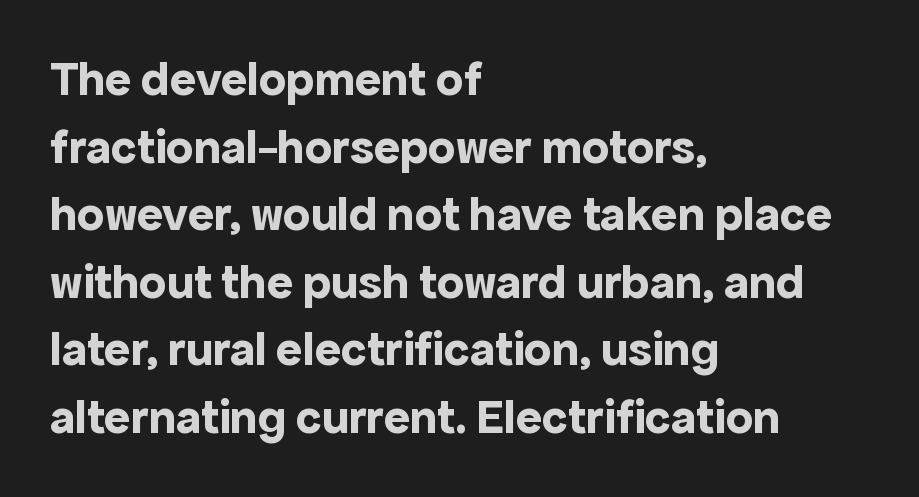
The image shows 49 px bold sans-serif type, upright; set left-aligned, normal line spacing (1.38x), normal letter spacing, not underlined; a medium x-height.
